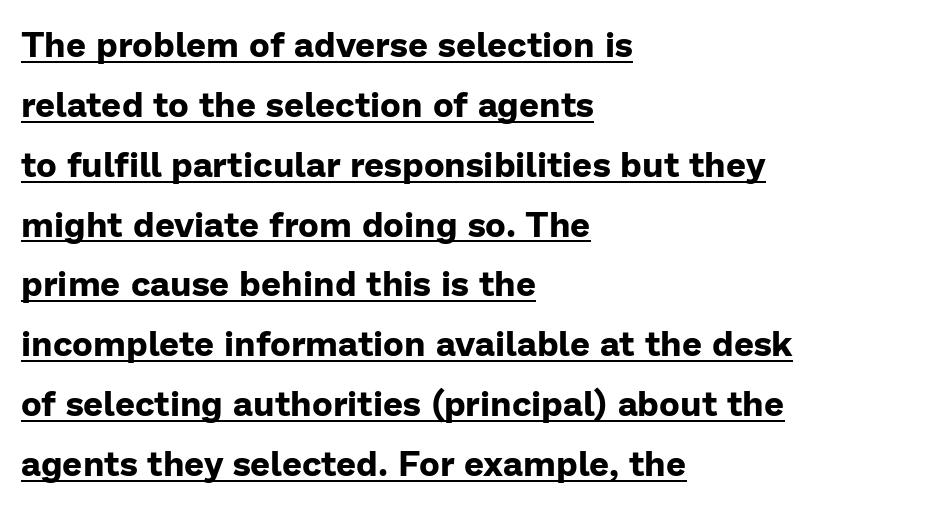
Q: Is the text bold? A: Yes.
Q: Is the text italic (slanted)? A: No, it is upright.
Q: Is the typeface a serif or a sans-serif typeface? A: Sans-serif.
Q: Is the text underlined? A: Yes.
Q: How is the paragraph aligned? A: Left-aligned.
Q: Is the spacing between letters normal or unusually wide? A: Normal.
Q: Width (condensed, normal, or wide)? A: Normal.
Q: Stroke contrast? A: Low.
Q: x-height? A: Medium.
Q: Monospaced? A: No.
